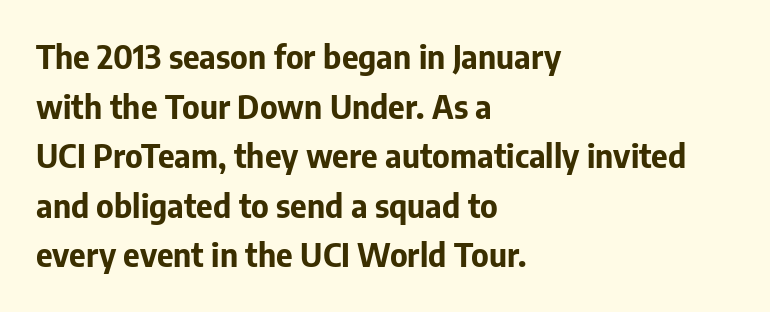
The image shows 32 px bold sans-serif type, upright; set left-aligned, normal line spacing (1.55x), normal letter spacing, not underlined; low stroke contrast and a medium x-height.
